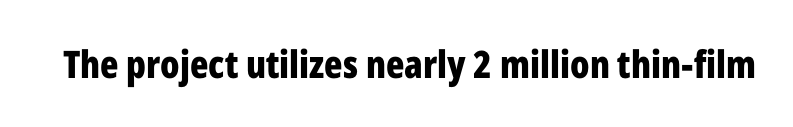
{"serif": "no", "italic": "no", "bold": "yes", "weight": "bold", "width": "condensed", "stroke_contrast": "low", "x_height": "medium", "monospaced": "no", "underline": "no", "letter_spacing": "normal", "letter_spacing_em": 0.0, "glyph_px": 38}
